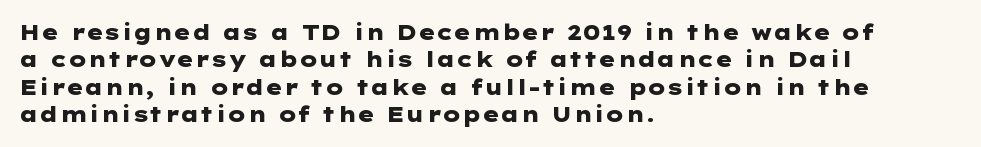
Q: Is the text bold? A: Yes.
Q: Is the text italic (slanted)? A: No, it is upright.
Q: Is the text underlined? A: No.
Q: How is the paragraph aligned? A: Left-aligned.
Q: Is the spacing between letters normal or unusually wide? A: Normal.
Q: Is the spacing between lines tight, normal or loose? A: Normal.
